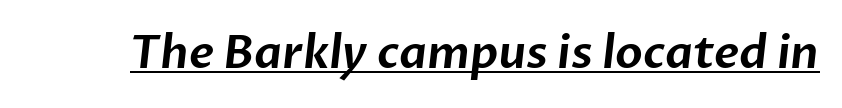
{"serif": "no", "width": "normal", "stroke_contrast": "low", "x_height": "medium", "monospaced": "no", "underline": "yes", "letter_spacing": "normal", "letter_spacing_em": 0.0, "glyph_px": 45}
